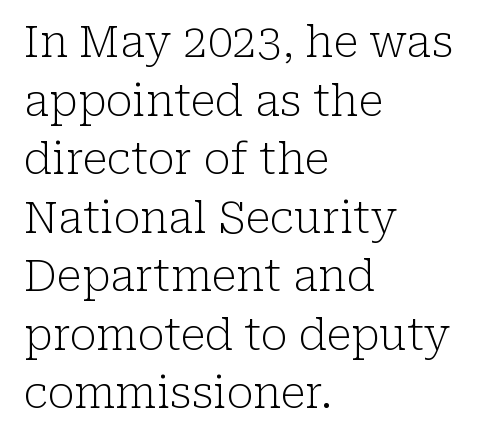
The image shows 44 px light serif type, upright; set left-aligned, normal line spacing (1.33x), normal letter spacing, not underlined; low stroke contrast and a medium x-height.
